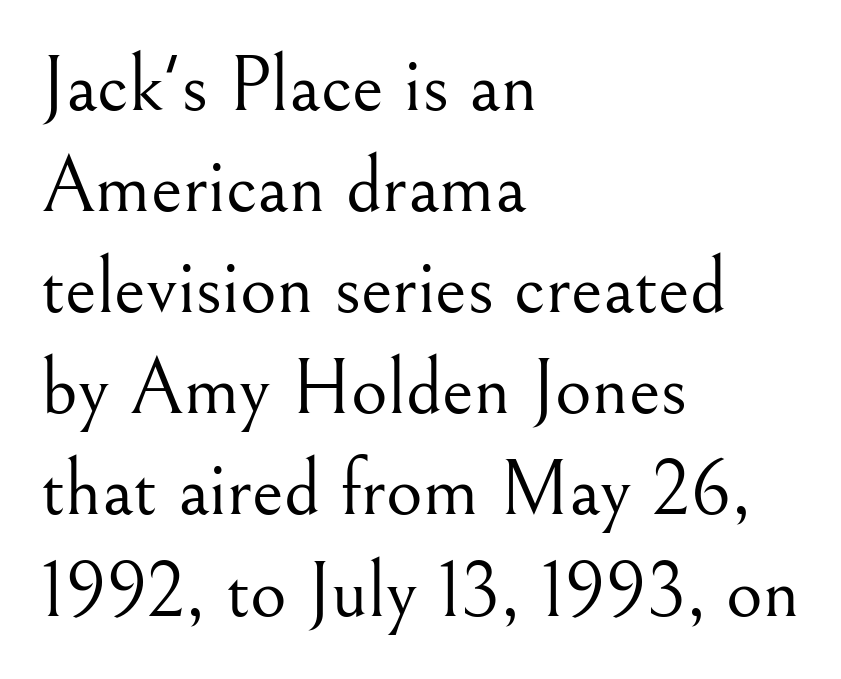
The image shows 79 px light serif type, upright; set left-aligned, normal line spacing (1.28x), normal letter spacing, not underlined; medium stroke contrast and a small x-height.
